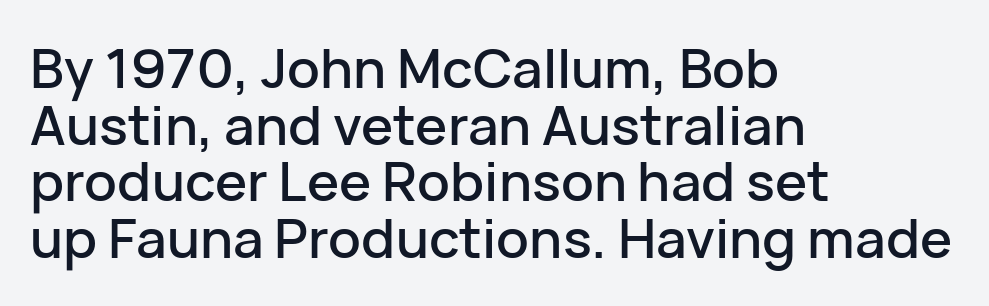
Q: Is the text italic (slanted)? A: No, it is upright.
Q: Is the typeface a serif or a sans-serif typeface? A: Sans-serif.
Q: Is the text underlined? A: No.
Q: How is the paragraph aligned? A: Left-aligned.
Q: Is the spacing between letters normal or unusually wide? A: Normal.
Q: Is the spacing between lines tight, normal or loose? A: Tight.
Q: Width (condensed, normal, or wide)? A: Normal.
Q: Stroke contrast? A: Low.
Q: x-height? A: Medium.
Q: Monospaced? A: No.
